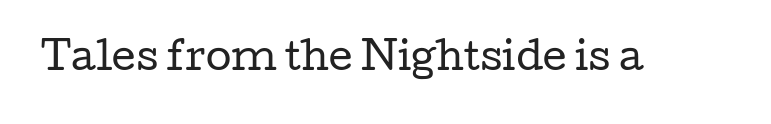
Q: Is the text bold? A: No.
Q: Is the text italic (slanted)? A: No, it is upright.
Q: Is the typeface a serif or a sans-serif typeface? A: Serif.
Q: Is the text underlined? A: No.
Q: Is the spacing between letters normal or unusually wide? A: Normal.
Q: Width (condensed, normal, or wide)? A: Wide.
Q: Stroke contrast? A: Low.
Q: x-height? A: Medium.
Q: Monospaced? A: No.
